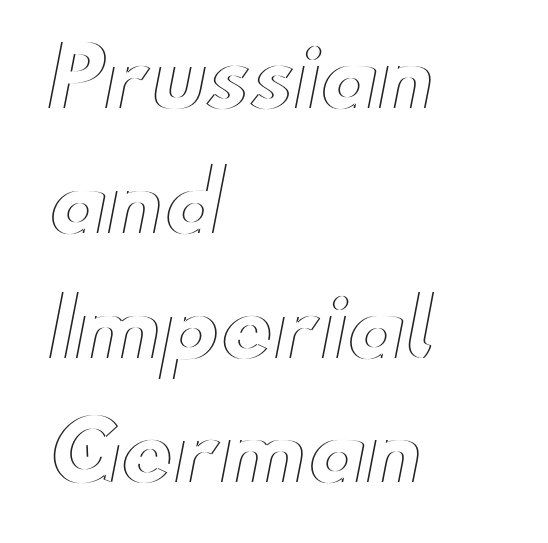
Q: Is the text italic (slanted)? A: Yes.
Q: Is the text underlined? A: No.
Q: How is the paragraph aligned? A: Left-aligned.
Q: Is the spacing between letters normal or unusually wide? A: Normal.
Q: Is the spacing between lines tight, normal or loose? A: Normal.
Q: Width (condensed, normal, or wide)? A: Wide.
Q: x-height? A: Small.
Q: Monospaced? A: No.
